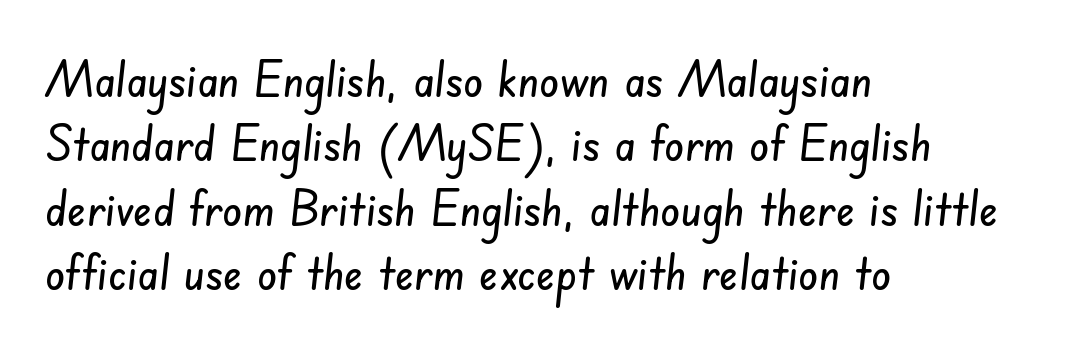
Examine the stroke ends and you'll find no serifs. Glance below the letters and you will spot only blank space. Proportional: the letters do not fall into vertical columns. The text block is weighted toward the left margin, trailing off unevenly rightward. A typesetter would call this zero additional tracking.
